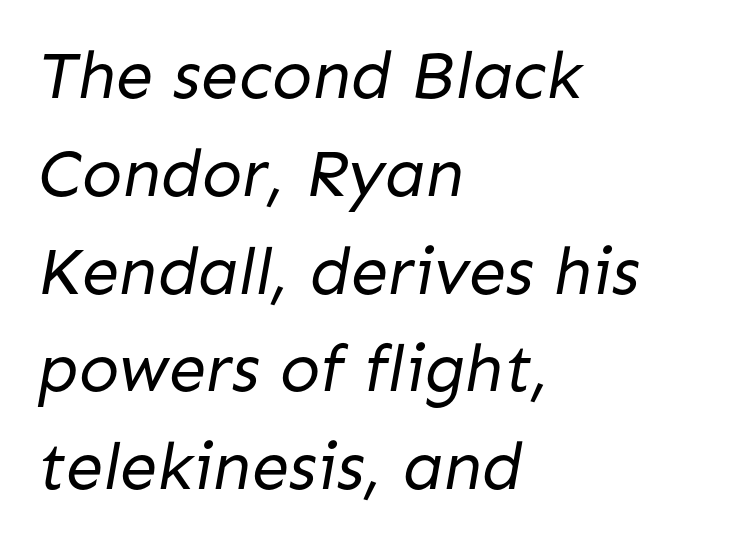
{"serif": "no", "bold": "no", "weight": "regular", "width": "normal", "stroke_contrast": "low", "x_height": "medium", "monospaced": "no", "underline": "no", "align": "left", "line_spacing": "normal", "line_spacing_ratio": 1.46, "letter_spacing": "normal", "letter_spacing_em": 0.0, "glyph_px": 67}
